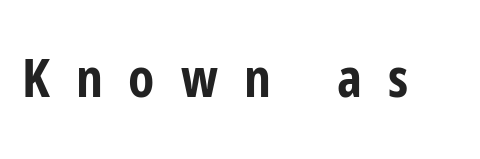
The image shows 54 px bold, condensed sans-serif type, upright; set unusually wide letter spacing (+0.48 em), not underlined; low stroke contrast and a medium x-height.
